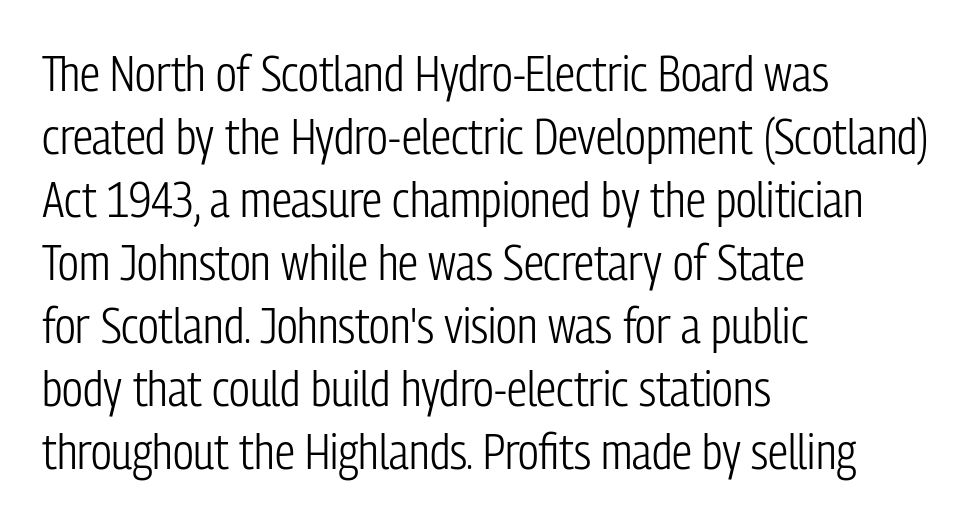
The image shows 50 px light, condensed sans-serif type, upright; set left-aligned, normal line spacing (1.26x), normal letter spacing, not underlined; low stroke contrast and a medium x-height.
